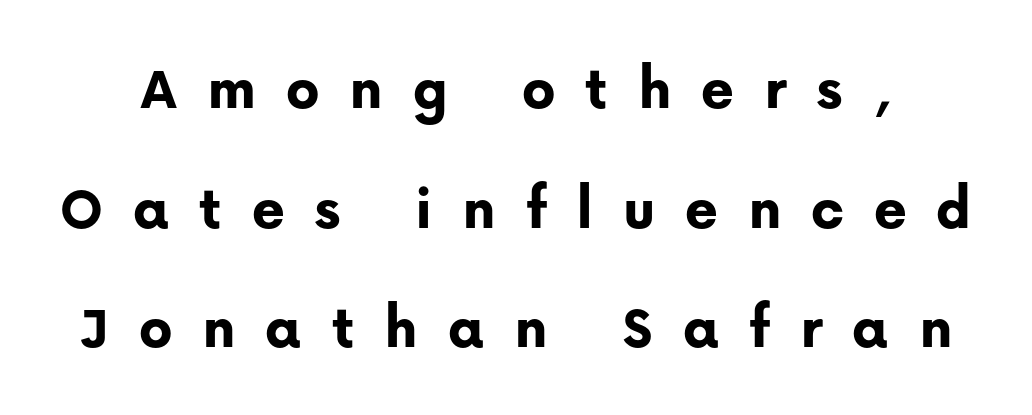
The letters stand upright; this is a roman face. Successive baselines arrive slowly, with a big drop between each. Tracking value appears strongly positive — letters spread wide. The sample has been set heavy, in full bold. Font category for this specimen: sans-serif. The passage shown is typed in a proportional face where columns would drift.
